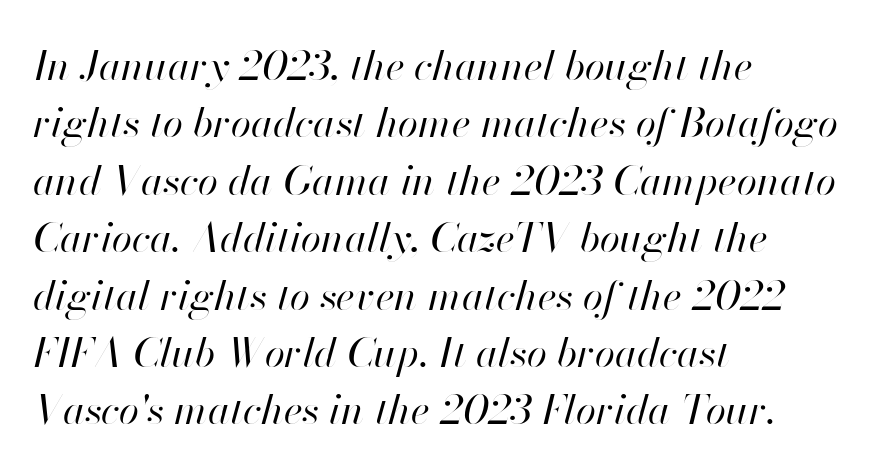
Q: Is the text bold? A: No.
Q: Is the text italic (slanted)? A: Yes, it leans right by about 13 degrees.
Q: Is the text underlined? A: No.
Q: How is the paragraph aligned? A: Left-aligned.
Q: Is the spacing between letters normal or unusually wide? A: Normal.
Q: Is the spacing between lines tight, normal or loose? A: Normal.
Q: Width (condensed, normal, or wide)? A: Normal.
Q: Stroke contrast? A: High.
Q: x-height? A: Small.
Q: Monospaced? A: No.
